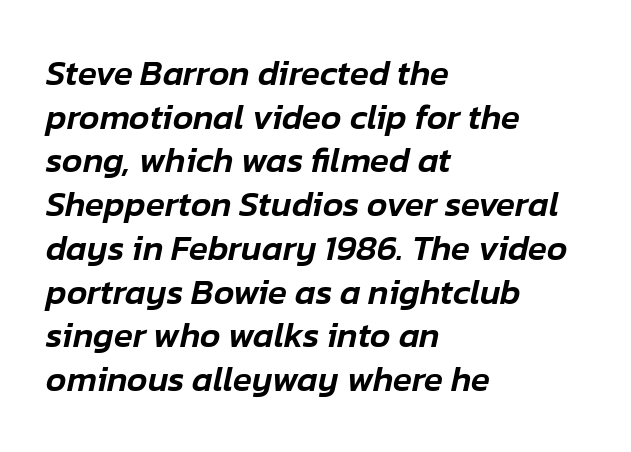
The tracking reads as untouched default to a designer's eye. An italicized treatment has been applied to the whole sample. Honestly, the row spacing looks completely unremarkable. Lines of text with bare space underneath. Leftover space on each line is placed entirely after the last word.
